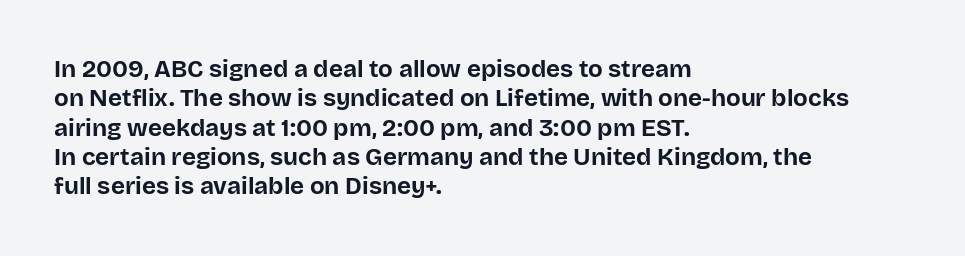
{"italic": "no", "bold": "yes", "underline": "no", "align": "left", "line_spacing_ratio": 1.22, "letter_spacing": "normal", "letter_spacing_em": 0.0, "glyph_px": 24}
